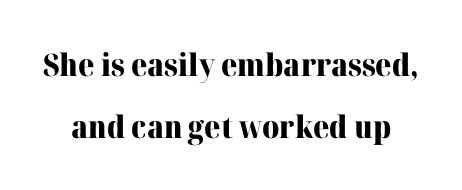
Baseline-to-baseline distance is far greater than the letter height. The passage shown has conventional tracking throughout. The space directly below the letters is spotless. Looks like regular typesetting: each glyph gets only the width it needs. Look at the stroke-to-counter ratio: heavy, a bold. The letters stand straight up with perfectly vertical stems.
